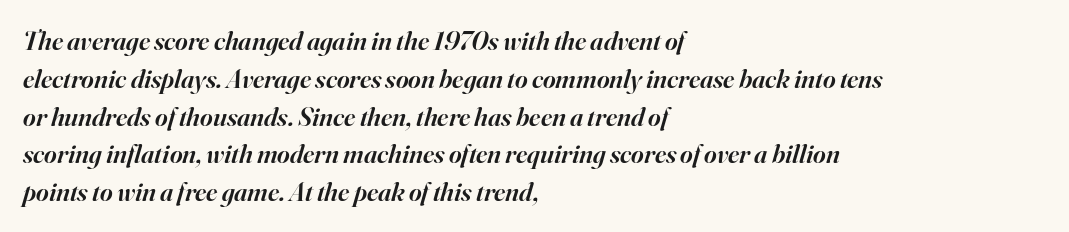
Summary of vertical rhythm: regular, with standard interline spacing. The gap between lines stays unmarked. Students, note that the glyphs here touch the page at normal intervals. The rendering anchors every line to the left-hand side.
